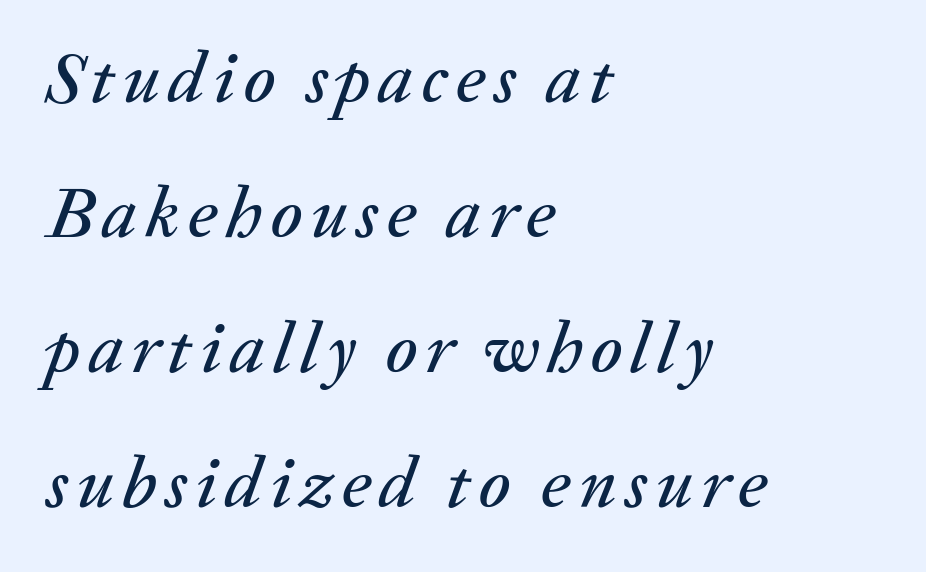
The image shows 73 px text type, italic (leaning right); set left-aligned, line spacing 1.85x, not underlined; medium stroke contrast and a medium x-height.
